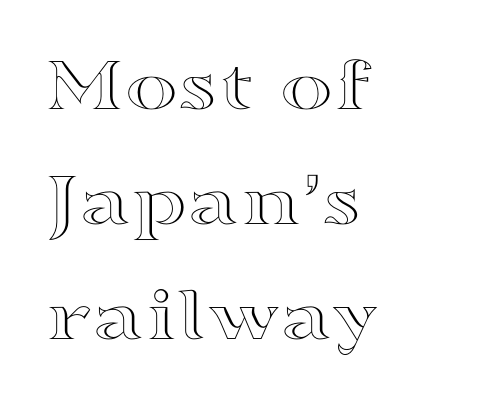
The image shows 80 px wide type, upright; set left-aligned, normal line spacing (1.44x), normal letter spacing, not underlined; a medium x-height.
